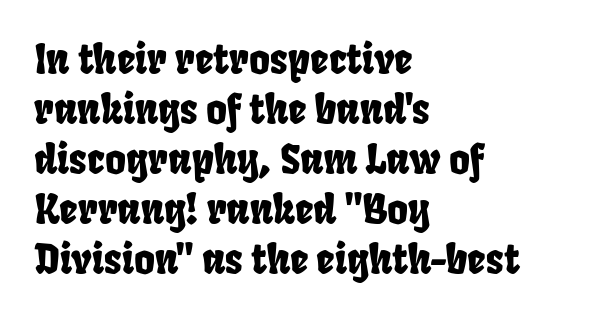
The image shows 40 px condensed sans-serif type; set left-aligned, normal line spacing (1.25x), normal letter spacing, not underlined; low stroke contrast and a large x-height.
